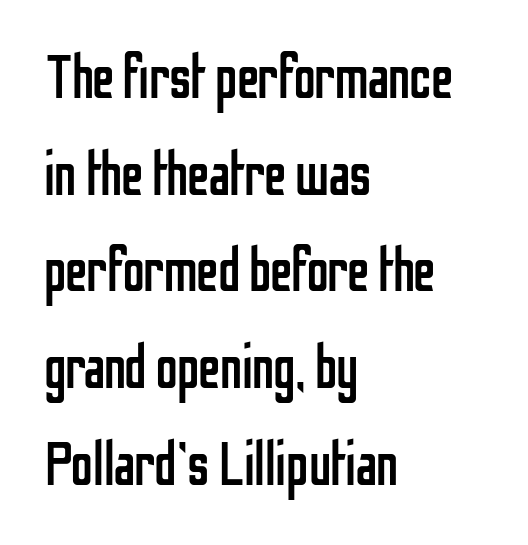
Here the glyphs are tracked normally, forming tight word shapes. Here the designer chose a conventional face with non-uniform glyph widths. Posture: straight, roman, zero tilt. Nope, no serifs anywhere on these letters. This sample is left-justified, so line endings fall wherever the words run out.
